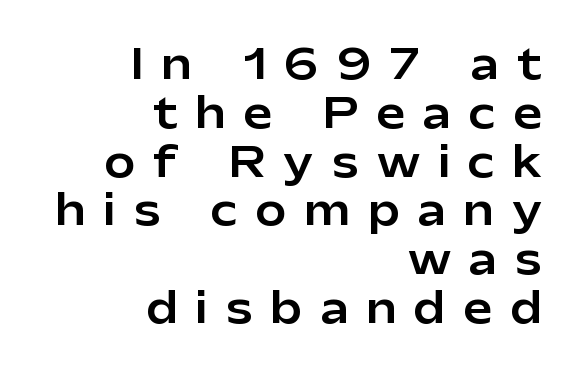
This sample uses a sans-serif face. Character widths vary here, with narrow letters taking less room than wide ones. Rendered with straight, roman letterforms. Leftover space on each line is placed entirely before the opening word. Just letters on the line, the space beneath them empty.
